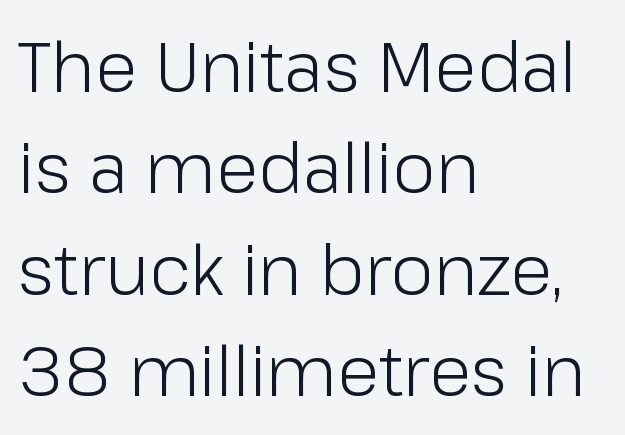
Q: Is the text bold? A: No.
Q: Is the text italic (slanted)? A: No, it is upright.
Q: Is the typeface a serif or a sans-serif typeface? A: Sans-serif.
Q: Is the text underlined? A: No.
Q: How is the paragraph aligned? A: Left-aligned.
Q: Is the spacing between letters normal or unusually wide? A: Normal.
Q: Is the spacing between lines tight, normal or loose? A: Normal.
Q: Width (condensed, normal, or wide)? A: Normal.
Q: Stroke contrast? A: Low.
Q: x-height? A: Medium.
Q: Monospaced? A: No.
